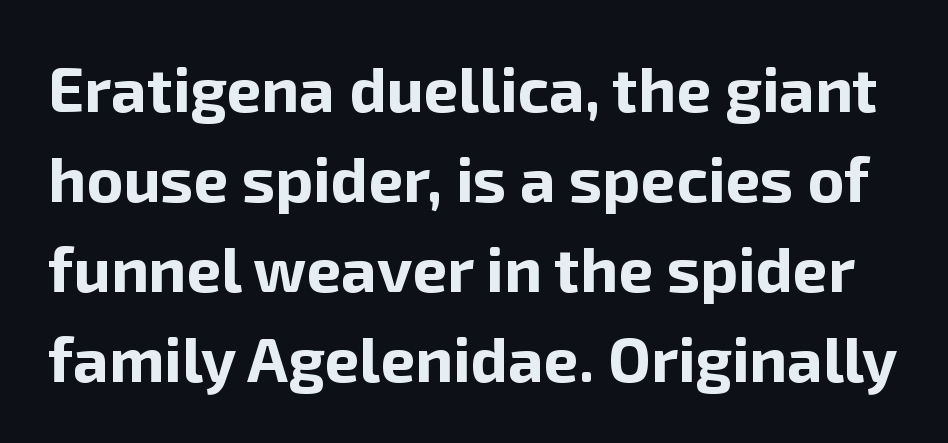
{"serif": "no", "italic": "no", "bold": "yes", "weight": "bold", "width": "normal", "stroke_contrast": "low", "x_height": "medium", "monospaced": "no", "underline": "no", "line_spacing": "normal", "line_spacing_ratio": 1.43, "letter_spacing": "normal", "letter_spacing_em": 0.0, "glyph_px": 63}
